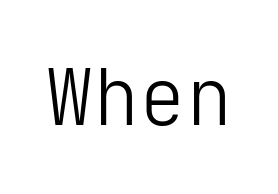
Here the glyphs are tracked normally, forming tight word shapes. Descenders hang freely into open space. You can tell from the bare stems that sans-serif type was used. The axis of the letterforms is exactly vertical. Bold? No — there's no thickening of the strokes.
